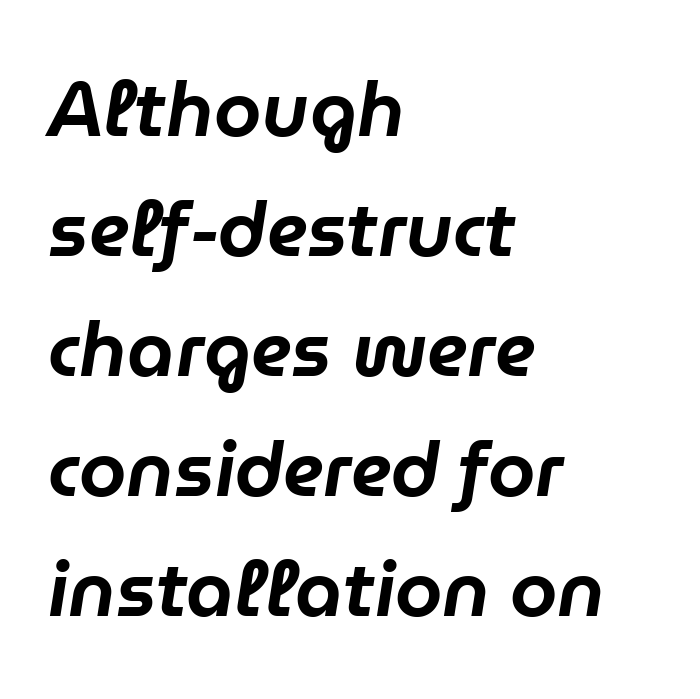
{"italic": "yes", "lean": "right", "slant_degrees": 9, "width": "normal", "stroke_contrast": "low", "x_height": "medium", "monospaced": "no", "underline": "no", "align": "left", "line_spacing": "normal", "line_spacing_ratio": 1.58, "letter_spacing": "normal", "letter_spacing_em": 0.0, "glyph_px": 76}
